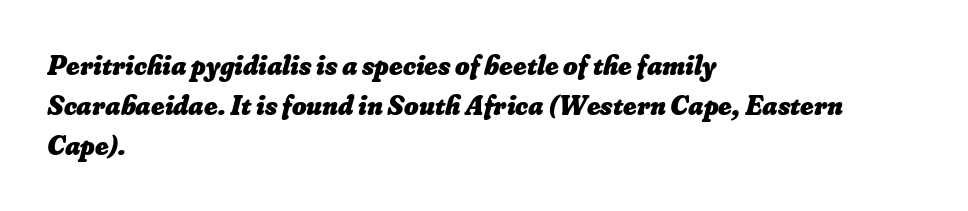
Is the block centered? No — it sits flush against the left margin. A typesetter would call this proportional, since set widths differ per character. The letters sit at their default tracking, neither squeezed nor spread. The space directly below the letters is spotless.
